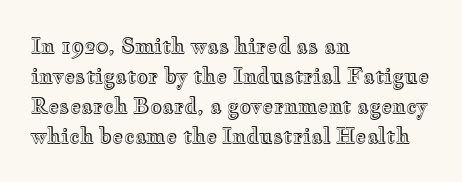
The gaps between neighbouring characters are ordinary and unremarkable. This rendering uses left alignment, leaving the right contour irregular. Horizontal bands of white between lines are of average thickness. The strip under each line holds only bare page. It's the straight-up-and-down kind of type.
